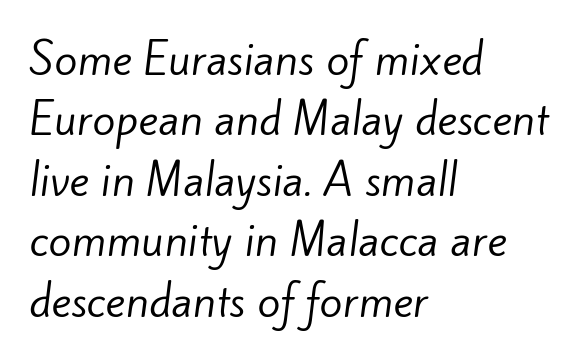
The image shows 42 px regular-weight sans-serif type; set left-aligned, normal line spacing (1.44x), normal letter spacing, not underlined; low stroke contrast and a small x-height.
